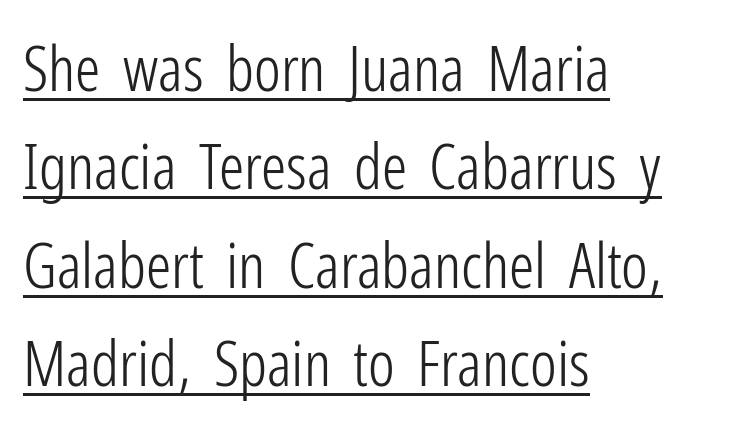
{"serif": "no", "italic": "no", "bold": "no", "weight": "light", "width": "condensed", "stroke_contrast": "low", "x_height": "medium", "monospaced": "no", "underline": "yes", "align": "left", "line_spacing": "normal", "line_spacing_ratio": 1.56, "letter_spacing": "normal", "letter_spacing_em": 0.0, "glyph_px": 63}
